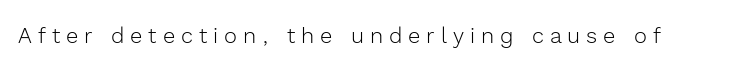
Q: Is the text bold? A: No.
Q: Is the text italic (slanted)? A: No, it is upright.
Q: Is the text underlined? A: No.
Q: Is the spacing between letters normal or unusually wide? A: Unusually wide.
